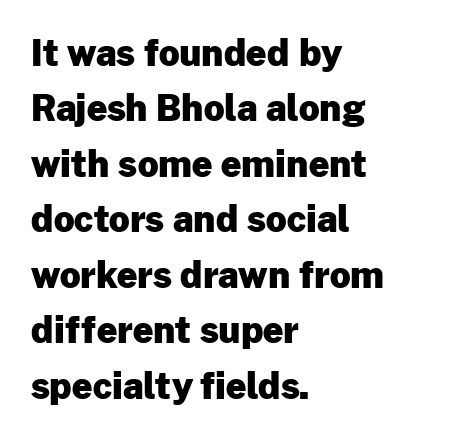
The line texture is even and compact thanks to regular tracking. In terms of weight, the rendering is a true, heavy bold. Short and long lines alike share a common starting point at left. Grotesque or geometric, the face here clearly has no serifs. The specimen omits any rule beneath the text block's lines.
